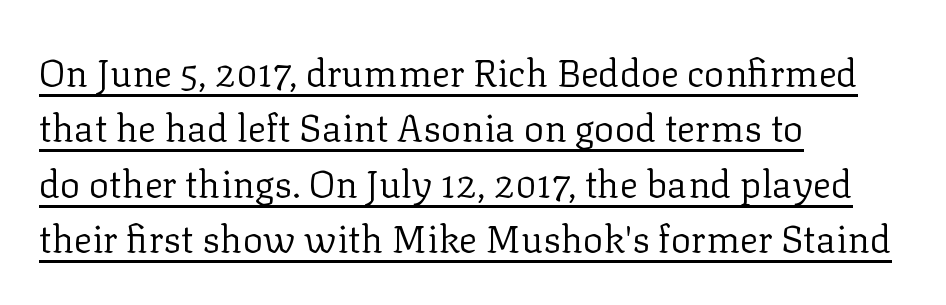
The image shows 38 px regular-weight serif type, upright; set left-aligned, normal line spacing (1.46x), normal letter spacing, underlined; low stroke contrast and a medium x-height.
